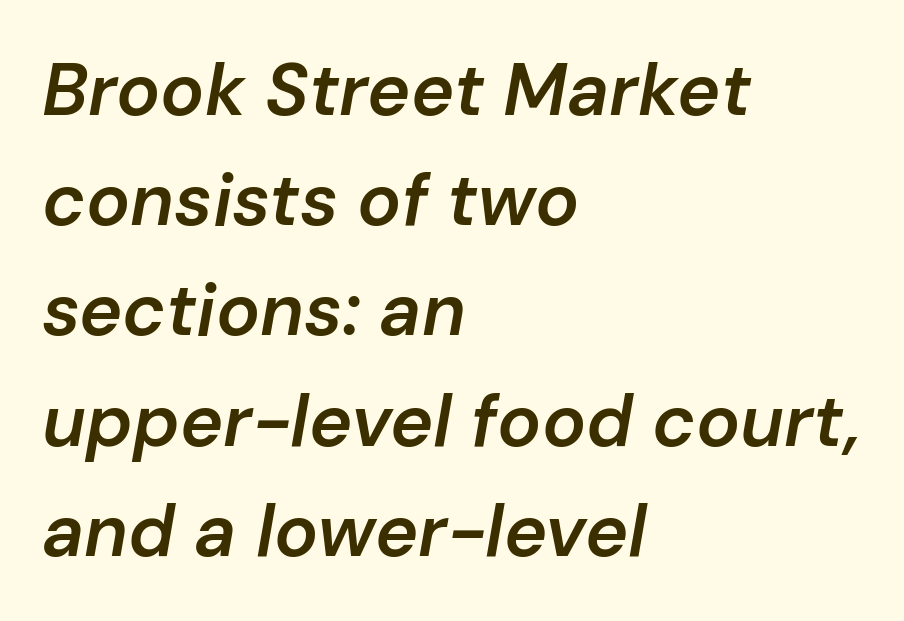
Q: Is the text bold? A: Semi-bold.
Q: Is the text italic (slanted)? A: Yes, it leans right by about 10 degrees.
Q: Is the text underlined? A: No.
Q: How is the paragraph aligned? A: Left-aligned.
Q: Is the spacing between letters normal or unusually wide? A: Normal.
Q: Is the spacing between lines tight, normal or loose? A: Normal.
Q: Width (condensed, normal, or wide)? A: Normal.
Q: Stroke contrast? A: Low.
Q: x-height? A: Medium.
Q: Monospaced? A: No.
